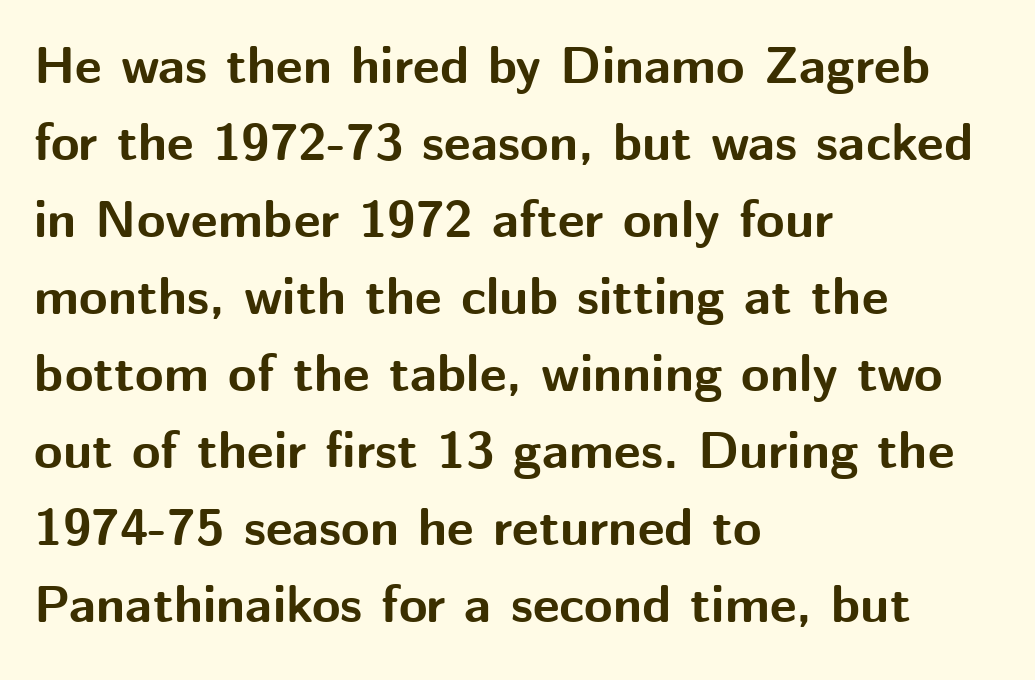
The image shows 52 px bold sans-serif type, upright; set left-aligned, normal line spacing (1.48x), normal letter spacing, not underlined; medium stroke contrast and a medium x-height.
